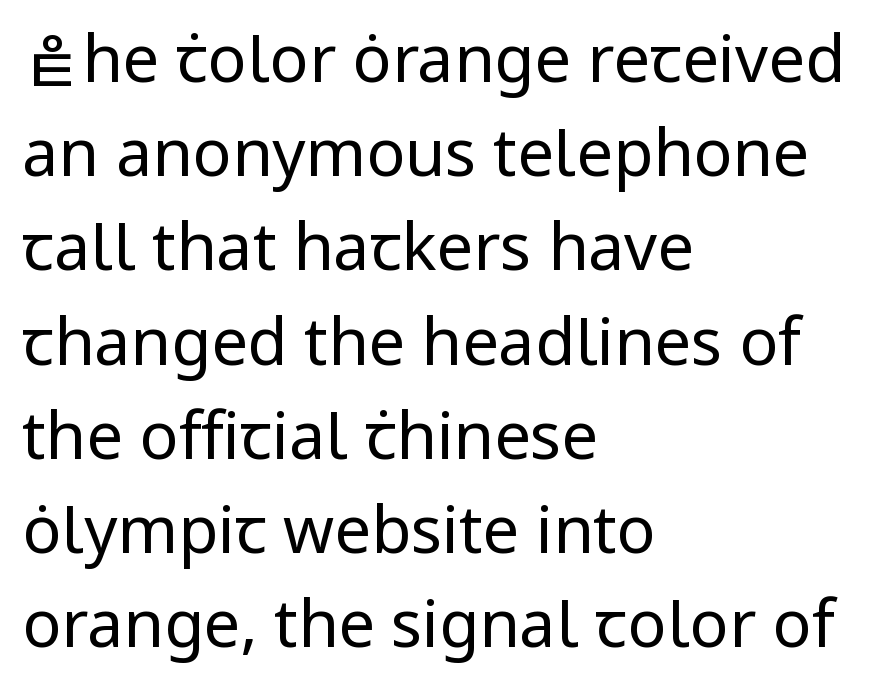
Type without underlining. Layout note: lines flush left. Notice how descenders clear the ascenders below comfortably — that's standard leading. These glyphs show unthickened strokes, regular width or finer.
